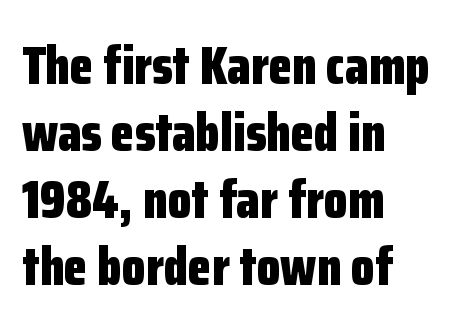
Q: Is the text bold? A: Yes.
Q: Is the text italic (slanted)? A: No, it is upright.
Q: Is the typeface a serif or a sans-serif typeface? A: Sans-serif.
Q: Is the text underlined? A: No.
Q: How is the paragraph aligned? A: Left-aligned.
Q: Is the spacing between letters normal or unusually wide? A: Normal.
Q: Width (condensed, normal, or wide)? A: Condensed.
Q: Stroke contrast? A: Low.
Q: x-height? A: Medium.
Q: Monospaced? A: No.
